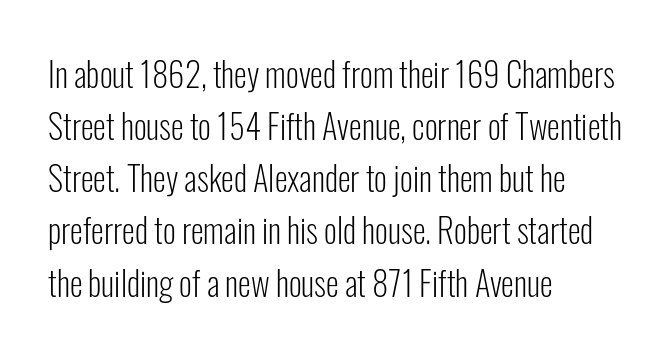
Stem width sits at or under what a default text font uses. Students, note that the glyphs here touch the page at normal intervals. Observe the absence of serifs on each vertical stroke in this sample. Posture: upright roman. The paragraph shown leans on its left margin. Is this a fixed-width face? No — the glyphs have proportional, varying widths.
